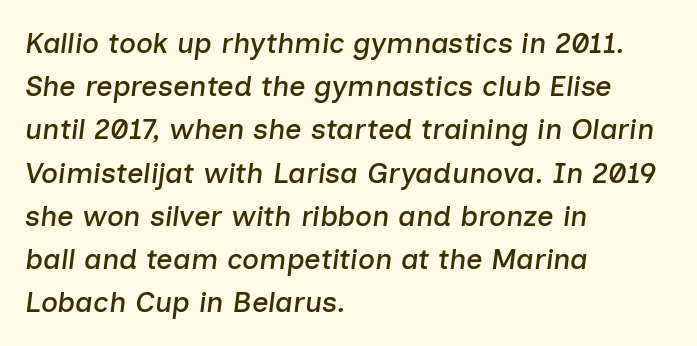
The image shows 29 px text type, italic (leaning right); set left-aligned, normal line spacing (1.49x), normal letter spacing, not underlined; low stroke contrast and a medium x-height.
